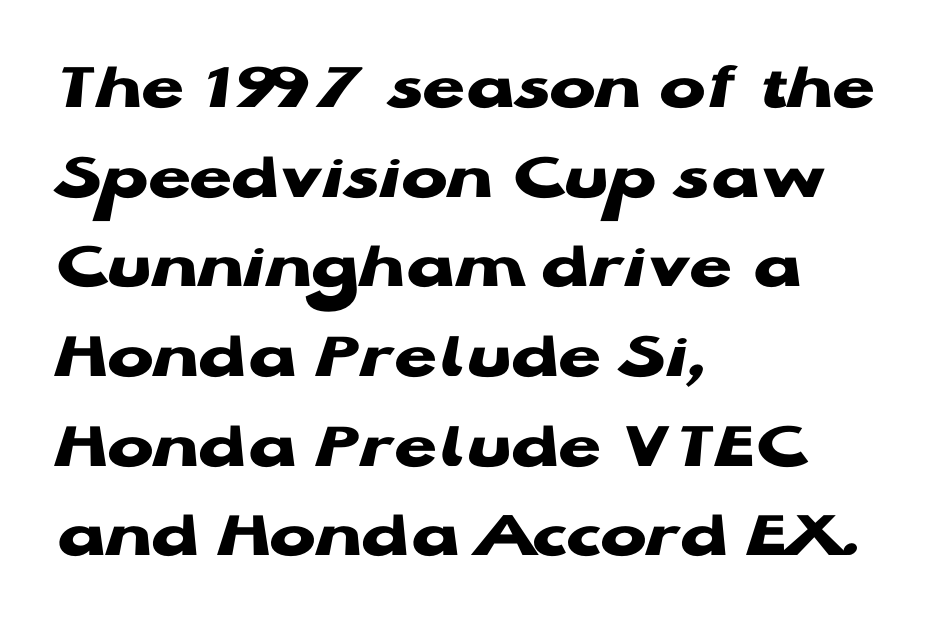
I'd describe the lettering as bold — thick and assertive. Upright lettering throughout. Font category for this specimen: sans-serif. These lines are set flush left with a ragged right edge. The zone under the glyphs is completely vacant.
